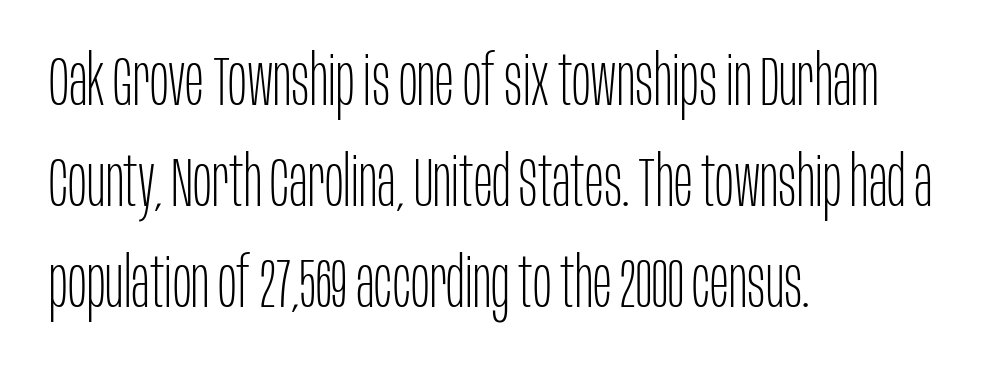
The image shows 70 px thin, condensed sans-serif type, upright; set left-aligned, normal line spacing (1.44x), normal letter spacing, not underlined; low stroke contrast and a large x-height.
